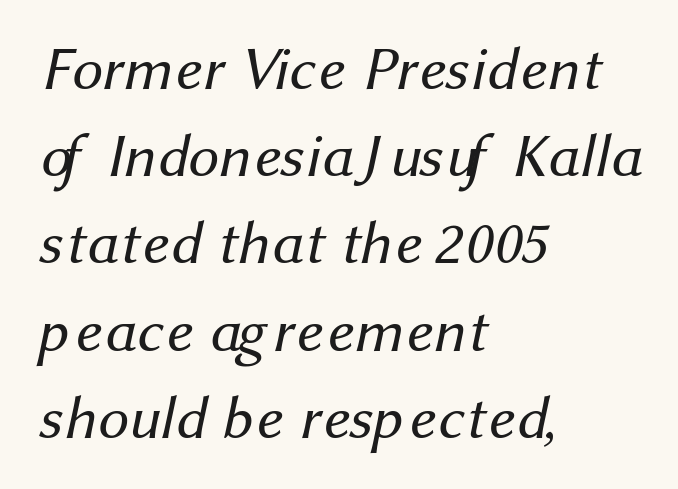
Q: Is the text bold? A: No.
Q: Is the typeface a serif or a sans-serif typeface? A: Sans-serif.
Q: Is the text underlined? A: No.
Q: How is the paragraph aligned? A: Left-aligned.
Q: Is the spacing between letters normal or unusually wide? A: Normal.
Q: Is the spacing between lines tight, normal or loose? A: Normal.
Q: Width (condensed, normal, or wide)? A: Normal.
Q: Stroke contrast? A: Medium.
Q: x-height? A: Medium.
Q: Monospaced? A: No.
